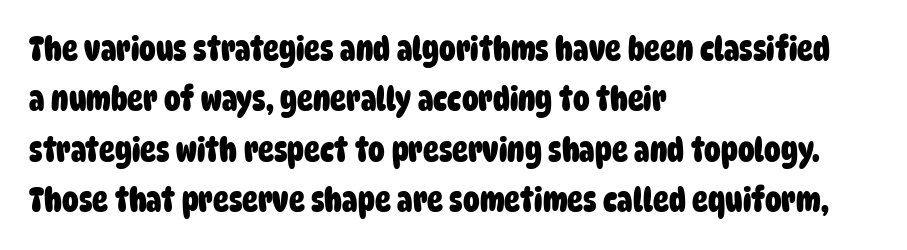
The lines in this sample share a left origin and differ only in where they stop. You can tell from the bare stems that sans-serif type was used. The letters advance in unequal steps, a hallmark of proportional type. How heavy is the stroke? Heavy — this is a bold. Summary of vertical rhythm: regular, with standard interline spacing. This rendering features lettering with no underline.
